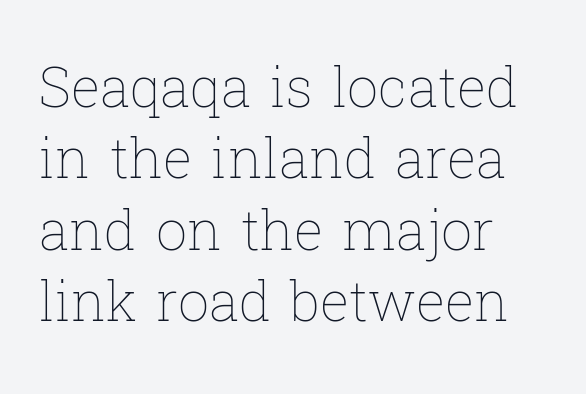
Q: Is the text bold? A: No.
Q: Is the text italic (slanted)? A: No, it is upright.
Q: Is the text underlined? A: No.
Q: How is the paragraph aligned? A: Left-aligned.
Q: Is the spacing between letters normal or unusually wide? A: Normal.
Q: Is the spacing between lines tight, normal or loose? A: Normal.
Q: Width (condensed, normal, or wide)? A: Normal.
Q: Stroke contrast? A: Low.
Q: x-height? A: Medium.
Q: Monospaced? A: No.
